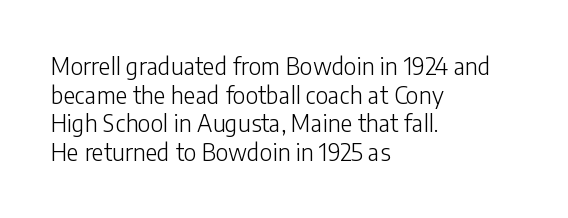
The image shows 23 px text type, upright; set left-aligned, line spacing 1.24x, normal letter spacing, not underlined.
